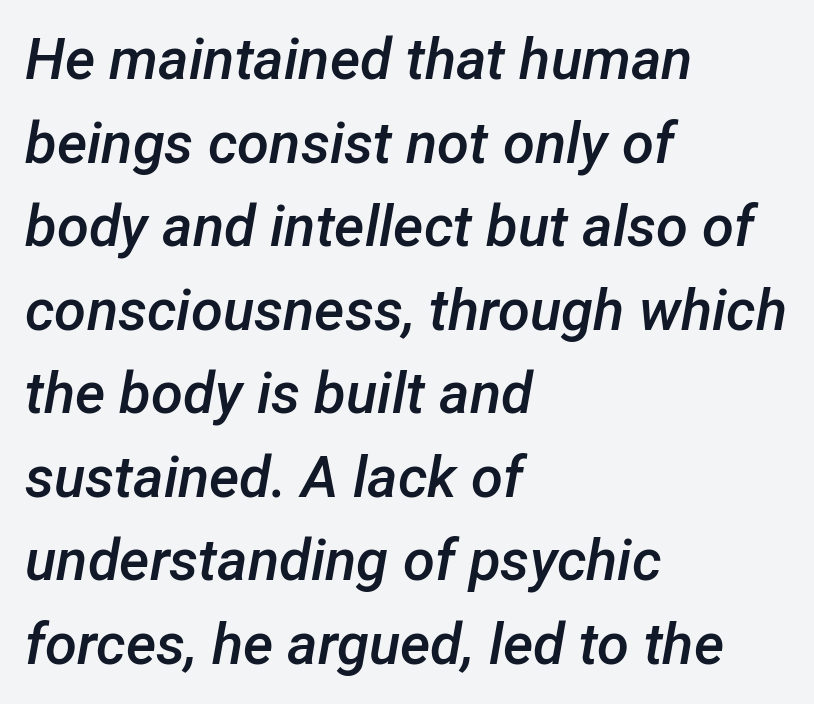
The image shows 58 px semibold type, italic (leaning right); set left-aligned, normal line spacing (1.44x), normal letter spacing, not underlined; low stroke contrast and a medium x-height.
